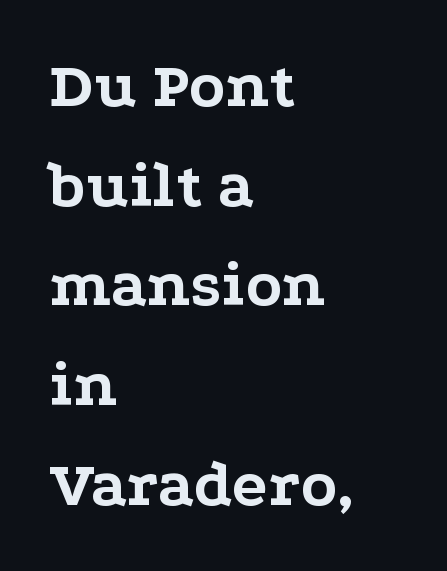
{"serif": "yes", "italic": "no", "bold": "yes", "weight": "bold", "width": "wide", "stroke_contrast": "low", "x_height": "medium", "monospaced": "no", "underline": "no", "align": "left", "line_spacing": "normal", "line_spacing_ratio": 1.51, "letter_spacing": "normal", "letter_spacing_em": 0.0, "glyph_px": 66}
